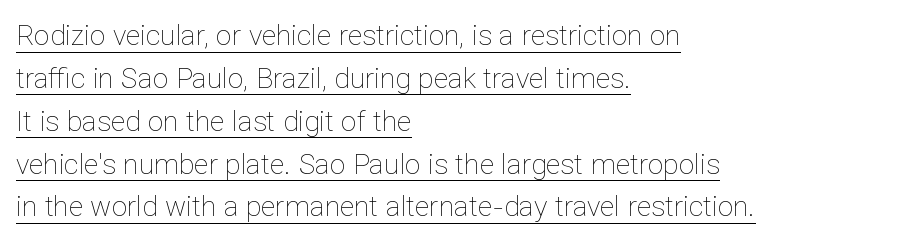
The image shows 28 px thin type, upright; set left-aligned, normal line spacing (1.53x), normal letter spacing, underlined; low stroke contrast and a medium x-height.
